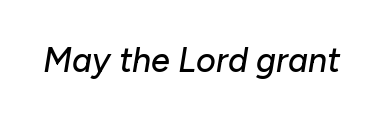
Q: Is the text italic (slanted)? A: Yes, it leans right by about 10 degrees.
Q: Is the text underlined? A: No.
Q: Is the spacing between letters normal or unusually wide? A: Normal.
Q: Width (condensed, normal, or wide)? A: Normal.
Q: Stroke contrast? A: Low.
Q: x-height? A: Medium.
Q: Monospaced? A: No.
